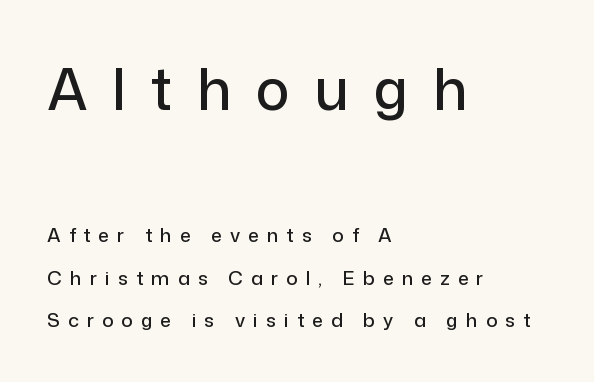
The image shows 57 px sans-serif type, upright; set left-aligned, loose line spacing (2.25x), unusually wide letter spacing (+0.43 em), not underlined; the first (top) block is 3.0x larger; low stroke contrast and a medium x-height.
